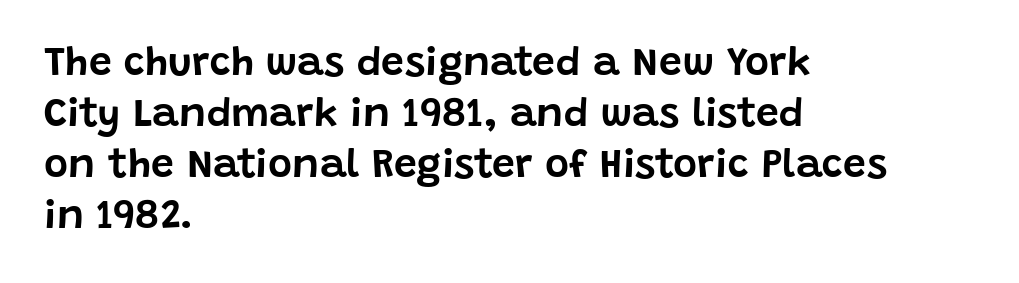
{"serif": "no", "italic": "no", "width": "normal", "stroke_contrast": "low", "x_height": "large", "monospaced": "no", "underline": "no", "align": "left", "line_spacing_ratio": 1.24, "letter_spacing": "normal", "letter_spacing_em": 0.0, "glyph_px": 41}
